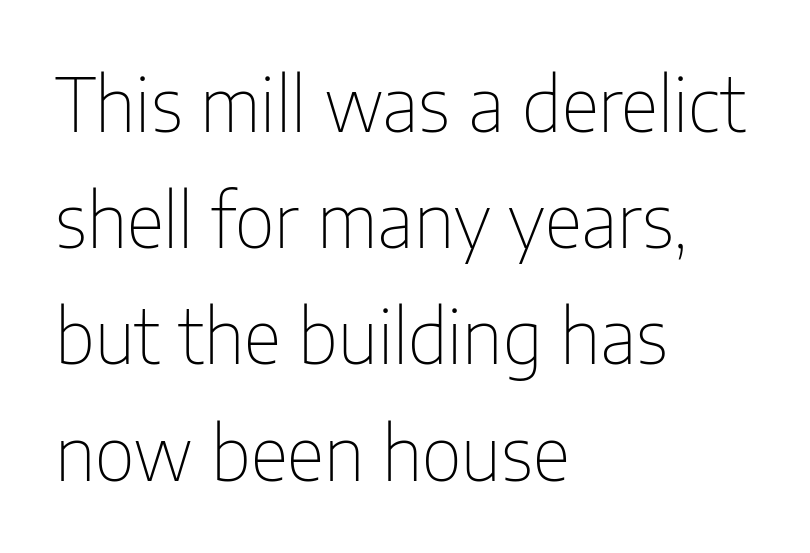
A light-to-regular cut is what we see here. The line-height multiplier appears to be the usual default. Any mark beneath the type? The region is blank. Where is the straight margin? On the left.
